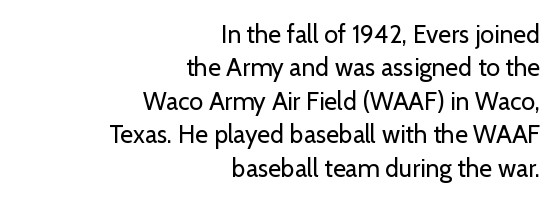
Q: Is the text bold? A: No.
Q: Is the text italic (slanted)? A: No, it is upright.
Q: Is the text underlined? A: No.
Q: How is the paragraph aligned? A: Right-aligned.
Q: Is the spacing between letters normal or unusually wide? A: Normal.
Q: Is the spacing between lines tight, normal or loose? A: Normal.
